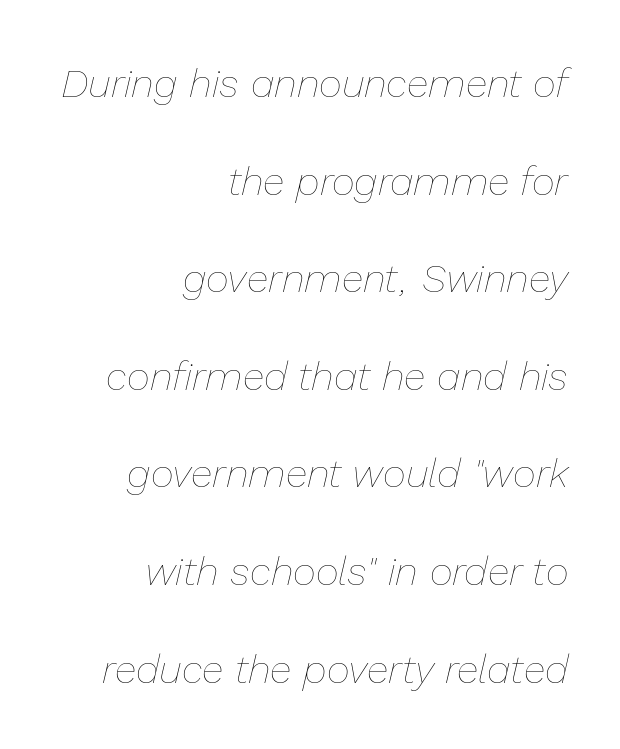
The image shows 40 px thin type, italic (leaning right); set right-aligned, loose line spacing (2.44x), normal letter spacing, not underlined; low stroke contrast and a medium x-height.
